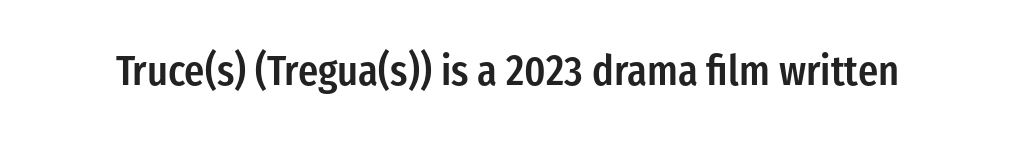
The face used here is rendered with its standard letterfit. The rendering shows plain stroke endings on the letterforms — a sans-serif design. Each glyph is drawn with semibold strokes, heavier than normal yet not fully bold. The axis of the letterforms is exactly vertical.
